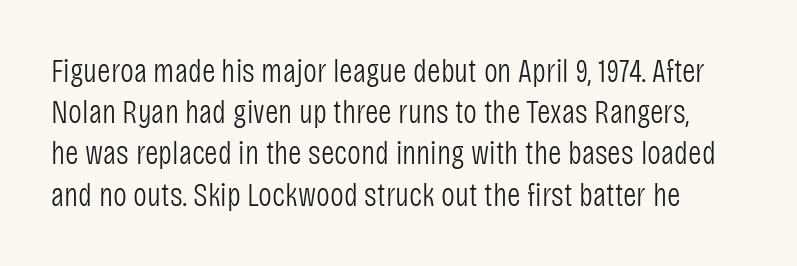
Q: Is the text bold? A: No.
Q: Is the text italic (slanted)? A: No, it is upright.
Q: Is the typeface a serif or a sans-serif typeface? A: Sans-serif.
Q: Is the text underlined? A: No.
Q: Is the spacing between letters normal or unusually wide? A: Normal.
Q: Is the spacing between lines tight, normal or loose? A: Normal.
Q: Width (condensed, normal, or wide)? A: Condensed.
Q: Stroke contrast? A: Low.
Q: x-height? A: Large.
Q: Monospaced? A: No.
